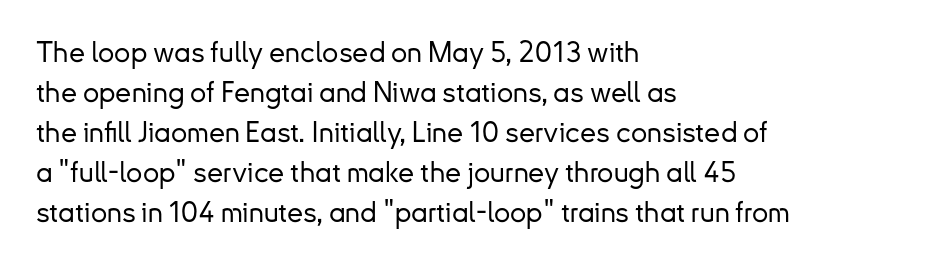
The typesetter chose a ragged-right arrangement here. Vertical strokes here are truly vertical. The rendering keeps characters at their native spacing. The rows are spaced the way most documents space them.
